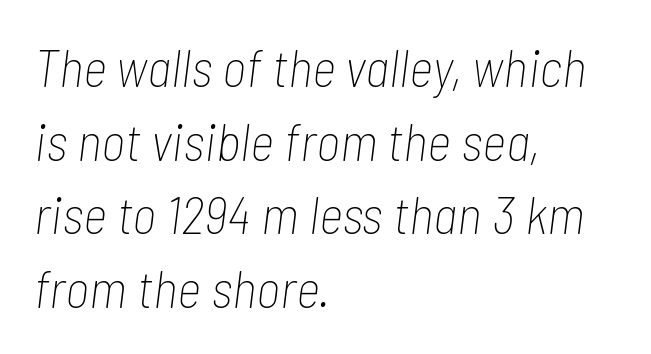
Casual observation: everything's shoved over to the left. The passage shown is not underscored anywhere. Looks like regular typesetting: each glyph gets only the width it needs. Stem width sits at or under what a default text font uses.
